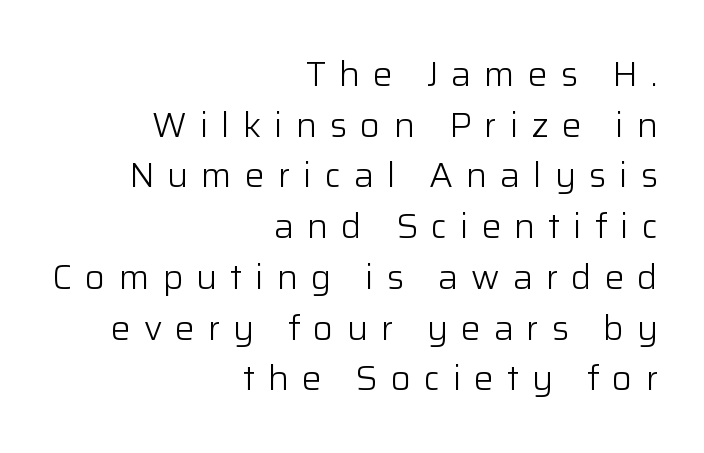
Tracking value appears strongly positive — letters spread wide. Line ends are locked; line starts wander. Is there much room between lines? A standard amount, neither cramped nor airy. Looks like regular typesetting: each glyph gets only the width it needs.
